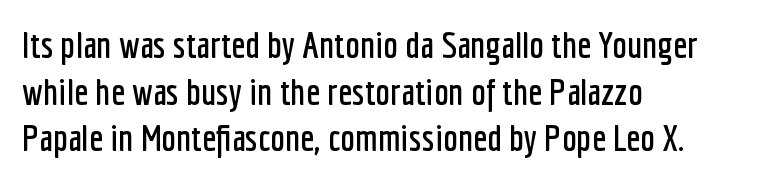
{"serif": "no", "italic": "no", "width": "condensed", "stroke_contrast": "low", "x_height": "medium", "monospaced": "no", "underline": "no", "align": "left", "line_spacing": "normal", "line_spacing_ratio": 1.26, "letter_spacing": "normal", "letter_spacing_em": 0.0, "glyph_px": 37}
